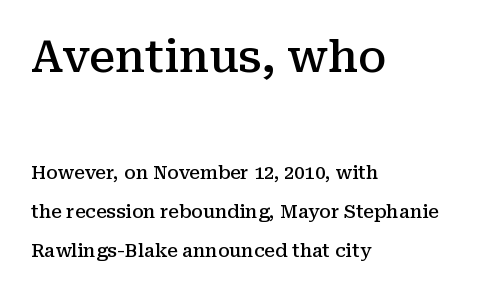
{"serif": "yes", "italic": "no", "bold": "semi", "weight": "semibold", "width": "normal", "stroke_contrast": "medium", "x_height": "medium", "monospaced": "no", "underline": "no", "align": "left", "line_spacing": "loose", "line_spacing_ratio": 2.17, "letter_spacing": "normal", "letter_spacing_em": 0.0, "larger_block": "first", "size_ratio": 2.44, "glyph_px": 44}
